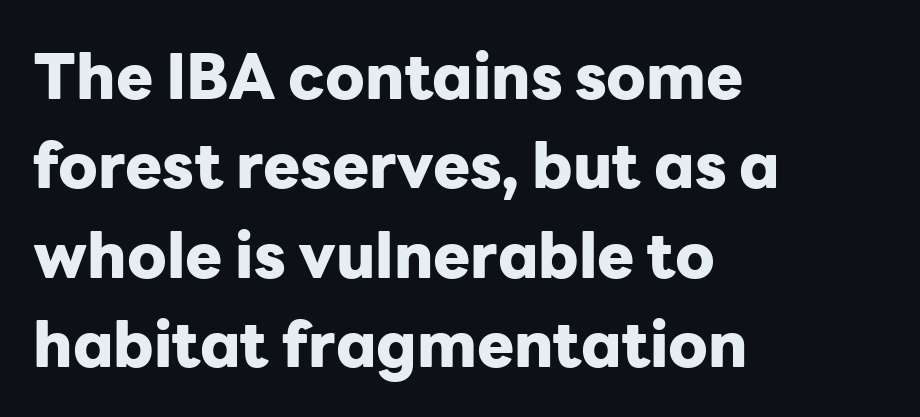
Upright lettering throughout. You could call the tracking neutral — neither tight nor loose. These lines are rendered in a variable-pitch font. Only glyphs here, with clear space below each row. Regarding serifs, this sample does without them.
